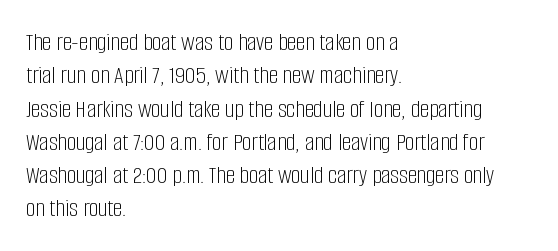
Q: Is the text bold? A: No.
Q: Is the text italic (slanted)? A: No, it is upright.
Q: Is the text underlined? A: No.
Q: How is the paragraph aligned? A: Left-aligned.
Q: Is the spacing between letters normal or unusually wide? A: Normal.
Q: Is the spacing between lines tight, normal or loose? A: Normal.
